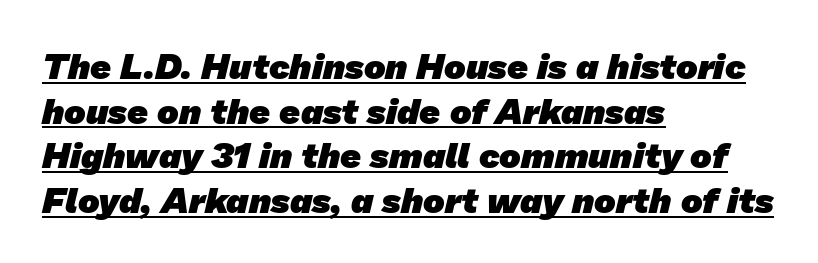
{"serif": "no", "bold": "yes", "weight": "heavy", "width": "normal", "stroke_contrast": "low", "x_height": "medium", "monospaced": "no", "underline": "yes", "align": "left", "line_spacing_ratio": 1.24, "letter_spacing": "normal", "letter_spacing_em": 0.0, "glyph_px": 36}
